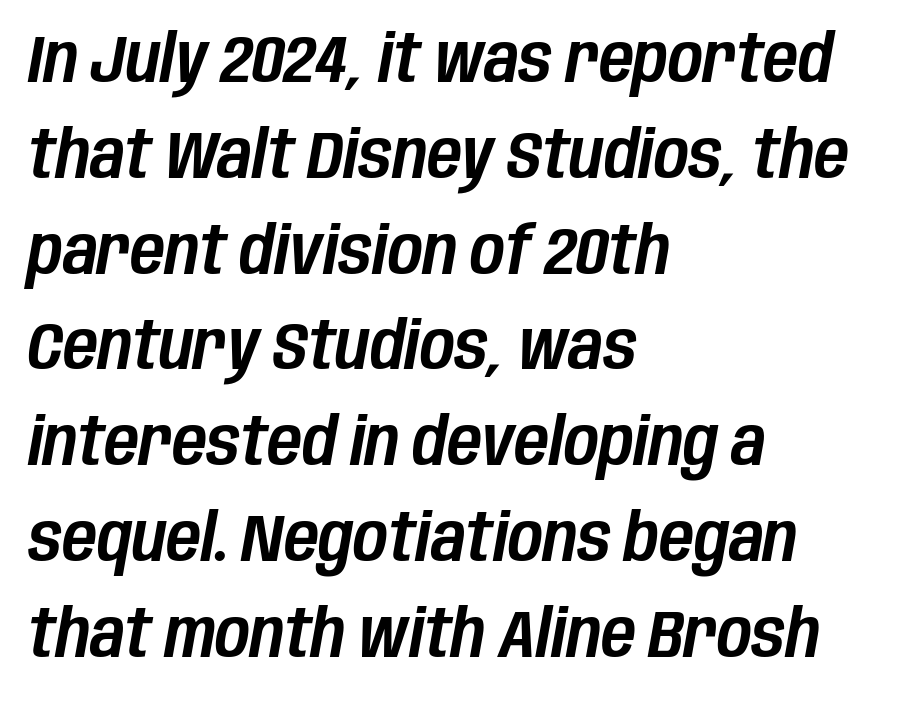
The image shows 67 px condensed type, italic (leaning right); set left-aligned, normal line spacing (1.43x), normal letter spacing, not underlined; low stroke contrast and a large x-height.
